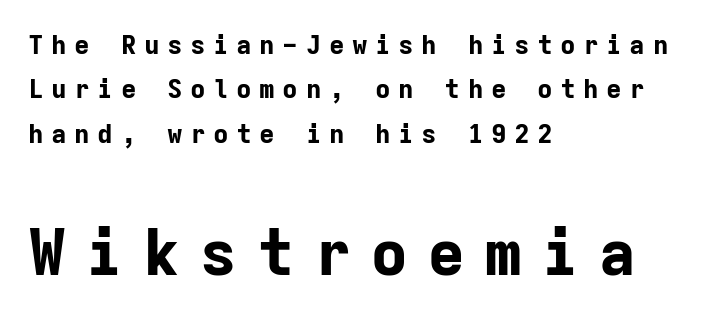
{"serif": "no", "italic": "no", "bold": "yes", "weight": "bold", "width": "normal", "stroke_contrast": "low", "x_height": "medium", "monospaced": "yes", "underline": "no", "align": "left", "line_spacing_ratio": 1.71, "letter_spacing": "wide", "letter_spacing_em": 0.29, "larger_block": "second", "size_ratio": 2.46, "glyph_px": 64}
